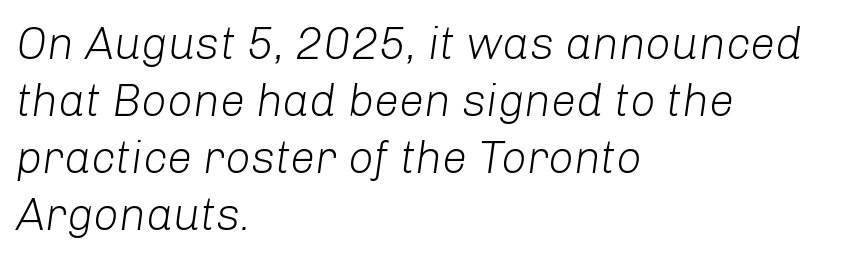
Q: Is the text bold? A: No.
Q: Is the text italic (slanted)? A: Yes, it leans right by about 8 degrees.
Q: Is the text underlined? A: No.
Q: How is the paragraph aligned? A: Left-aligned.
Q: Is the spacing between letters normal or unusually wide? A: Normal.
Q: Is the spacing between lines tight, normal or loose? A: Normal.
Q: Width (condensed, normal, or wide)? A: Normal.
Q: Stroke contrast? A: Low.
Q: x-height? A: Medium.
Q: Monospaced? A: No.
